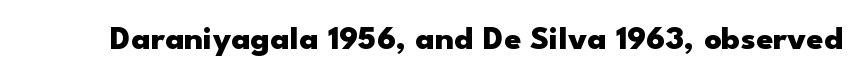
The image shows 34 px heavy, wide sans-serif type, upright; set normal letter spacing, not underlined; low stroke contrast and a small x-height.
